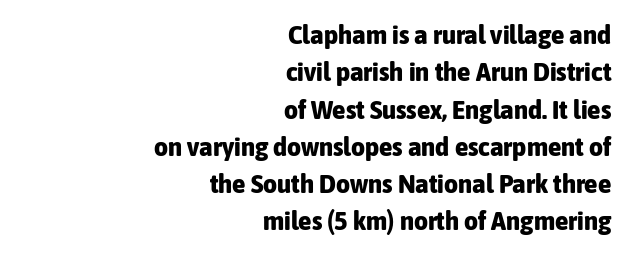
{"italic": "no", "bold": "yes", "underline": "no", "align": "right", "line_spacing": "normal", "line_spacing_ratio": 1.38, "letter_spacing": "normal", "letter_spacing_em": 0.0, "glyph_px": 27}
